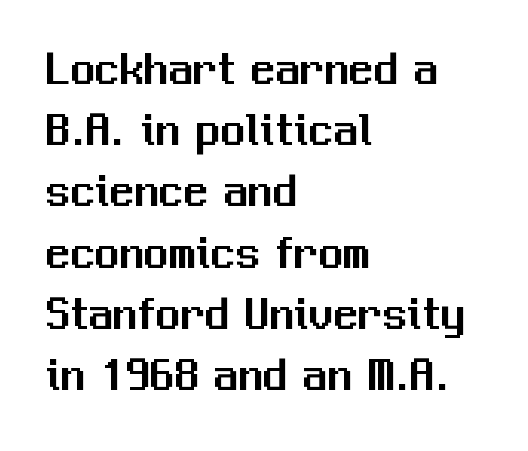
{"serif": "no", "italic": "no", "width": "normal", "stroke_contrast": "medium", "x_height": "medium", "monospaced": "no", "underline": "no", "align": "left", "line_spacing": "normal", "line_spacing_ratio": 1.25, "letter_spacing": "normal", "letter_spacing_em": 0.0, "glyph_px": 49}
